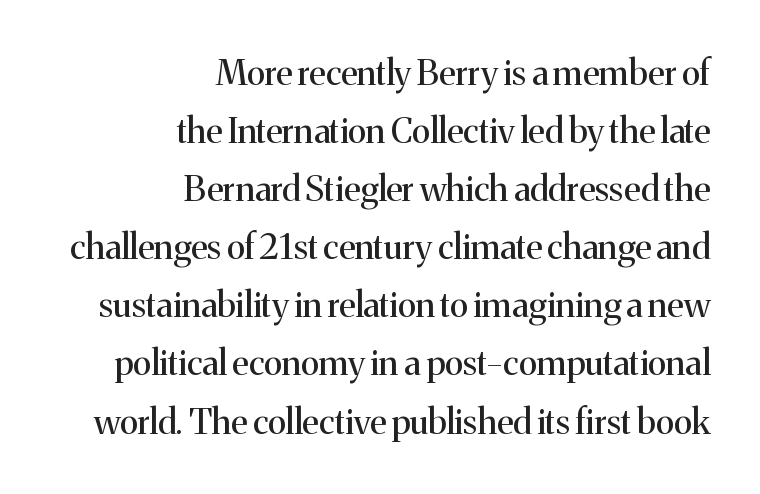
The image shows 35 px regular-weight serif type, upright; set right-aligned, normal line spacing (1.66x), normal letter spacing, not underlined; medium stroke contrast and a medium x-height.
